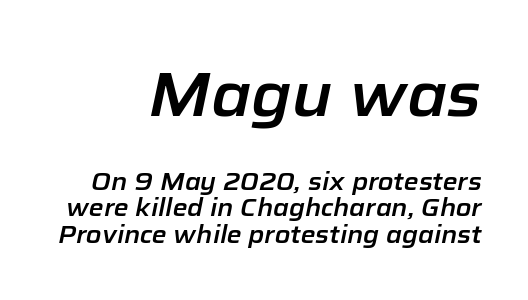
The gaps between neighbouring characters are ordinary and unremarkable. The passage shown begins with its larger block and ends with its smaller one. The rendering uses a small line-height, squeezing the rows. The lettering tilts uniformly, giving the passage an italic look. Line endings align vertically; line beginnings do not. Is this a fixed-width face? No — the glyphs have proportional, varying widths.
